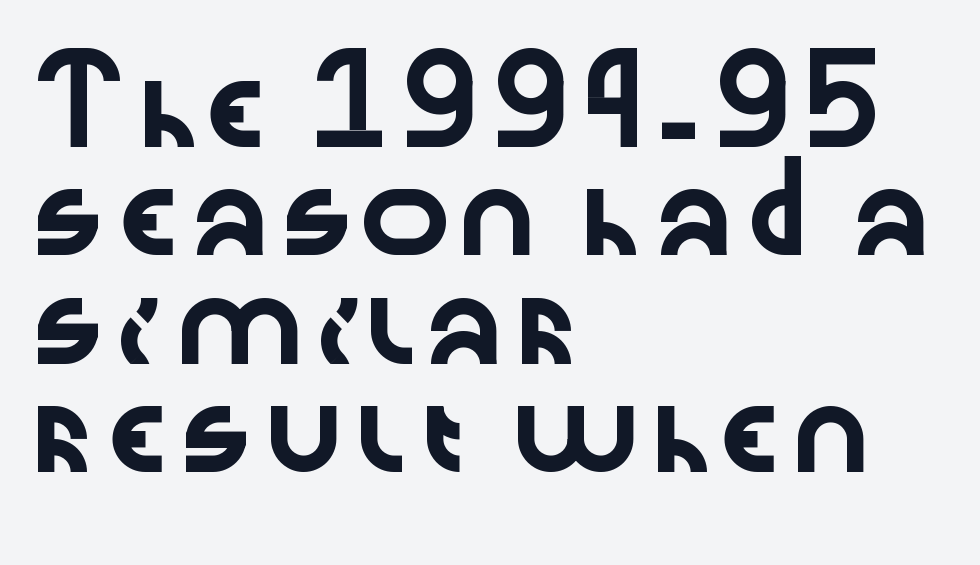
The image shows 78 px wide sans-serif type, upright; set left-aligned, normal line spacing (1.39x), normal letter spacing, not underlined; low stroke contrast and a medium x-height.
